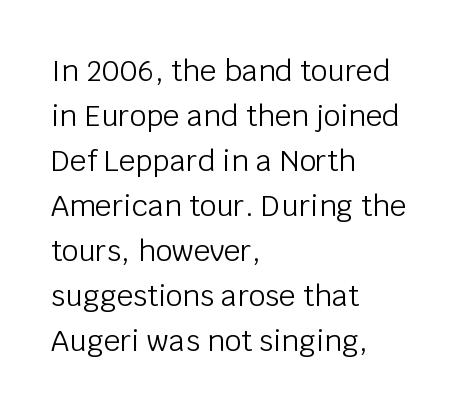
Each stroke keeps to a modest, everyday thickness or less. These lines sit exactly where default settings would place them. Classification — sans serif. Each letter keeps its own natural width here, so spacing adapts to shape. The gaps between neighbouring characters are ordinary and unremarkable. Type without underlining.
